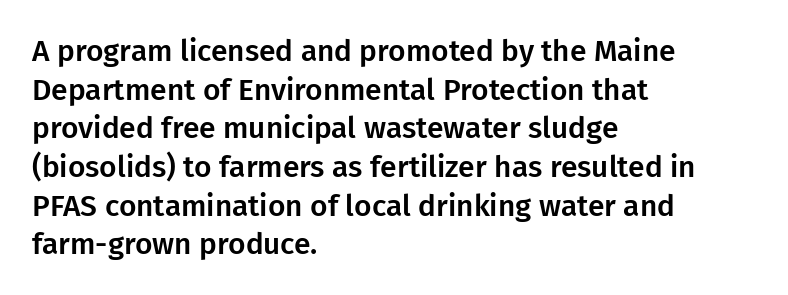
If you measured baseline to baseline, you'd find a middling distance. If you drew a ruler down the left edge, every line would touch it. The strip under each line holds only bare page. Font category for this specimen: sans-serif.
